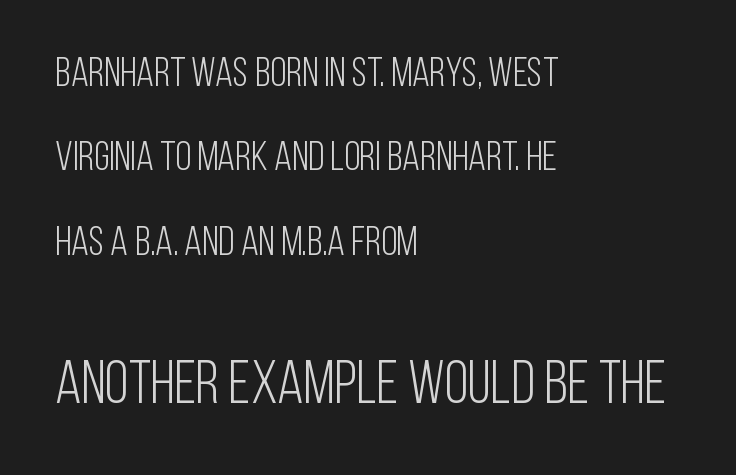
{"serif": "no", "italic": "no", "bold": "no", "weight": "light", "width": "condensed", "stroke_contrast": "low", "x_height": "large", "monospaced": "no", "underline": "no", "align": "left", "line_spacing": "loose", "line_spacing_ratio": 2.06, "letter_spacing": "normal", "letter_spacing_em": 0.0, "larger_block": "second", "size_ratio": 1.49, "glyph_px": 61}
